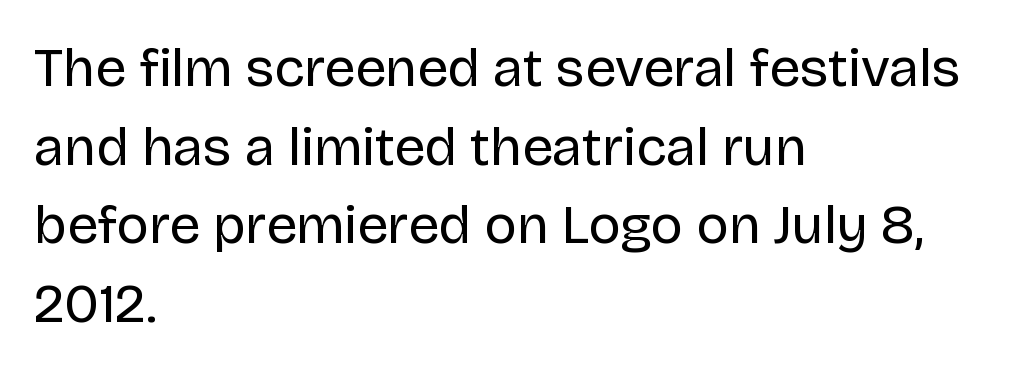
{"serif": "no", "italic": "no", "bold": "no", "weight": "regular", "width": "normal", "stroke_contrast": "low", "x_height": "large", "monospaced": "no", "underline": "no", "align": "left", "line_spacing": "normal", "line_spacing_ratio": 1.43, "letter_spacing": "normal", "letter_spacing_em": 0.0, "glyph_px": 55}
